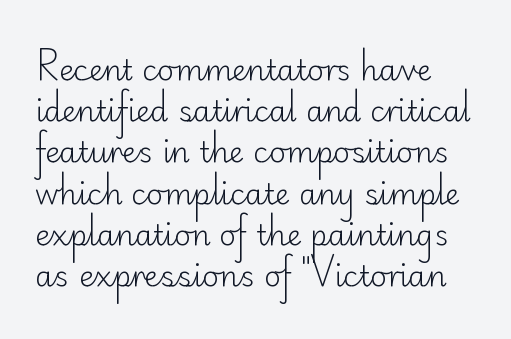
Q: Is the text bold? A: No.
Q: Is the text italic (slanted)? A: No, it is upright.
Q: Is the typeface a serif or a sans-serif typeface? A: Sans-serif.
Q: Is the text underlined? A: No.
Q: How is the paragraph aligned? A: Left-aligned.
Q: Is the spacing between letters normal or unusually wide? A: Normal.
Q: Is the spacing between lines tight, normal or loose? A: Normal.
Q: Width (condensed, normal, or wide)? A: Normal.
Q: Stroke contrast? A: Low.
Q: x-height? A: Small.
Q: Monospaced? A: No.
